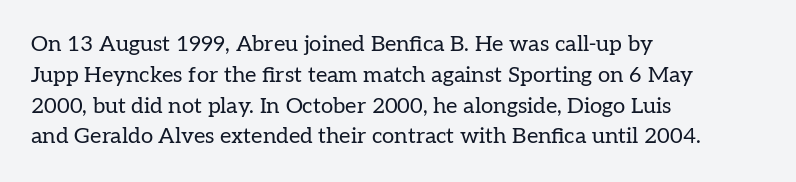
Q: Is the text bold? A: No.
Q: Is the text italic (slanted)? A: No, it is upright.
Q: Is the text underlined? A: No.
Q: How is the paragraph aligned? A: Left-aligned.
Q: Is the spacing between letters normal or unusually wide? A: Normal.
Q: Is the spacing between lines tight, normal or loose? A: Normal.
